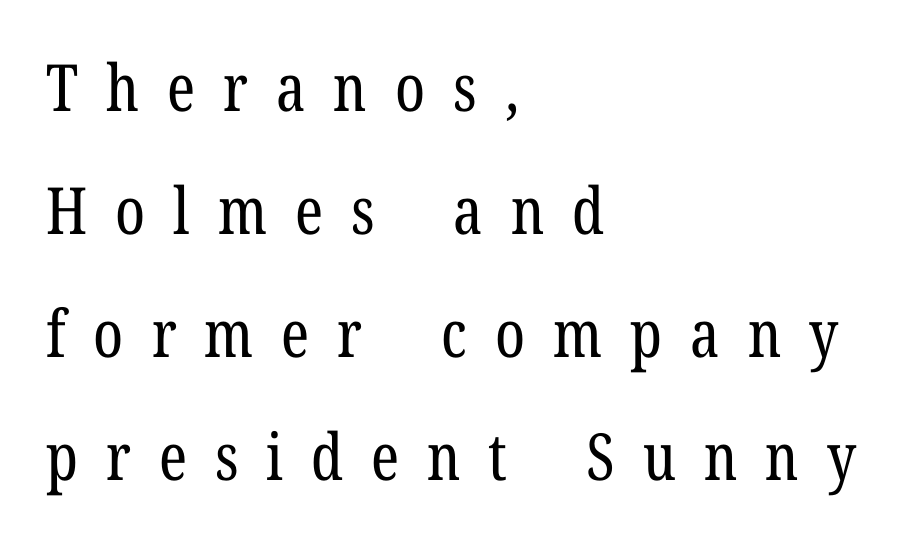
{"serif": "yes", "italic": "no", "bold": "no", "weight": "regular", "width": "condensed", "stroke_contrast": "low", "x_height": "medium", "monospaced": "no", "underline": "no", "align": "left", "line_spacing_ratio": 1.89, "letter_spacing": "wide", "letter_spacing_em": 0.43, "glyph_px": 65}
